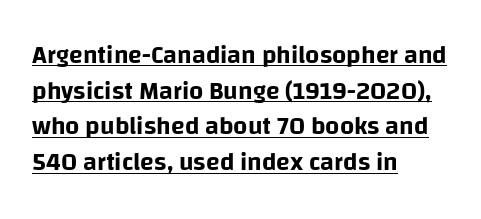
{"italic": "no", "underline": "yes", "align": "left", "line_spacing": "normal", "line_spacing_ratio": 1.43, "letter_spacing": "normal", "letter_spacing_em": 0.0, "glyph_px": 25}
